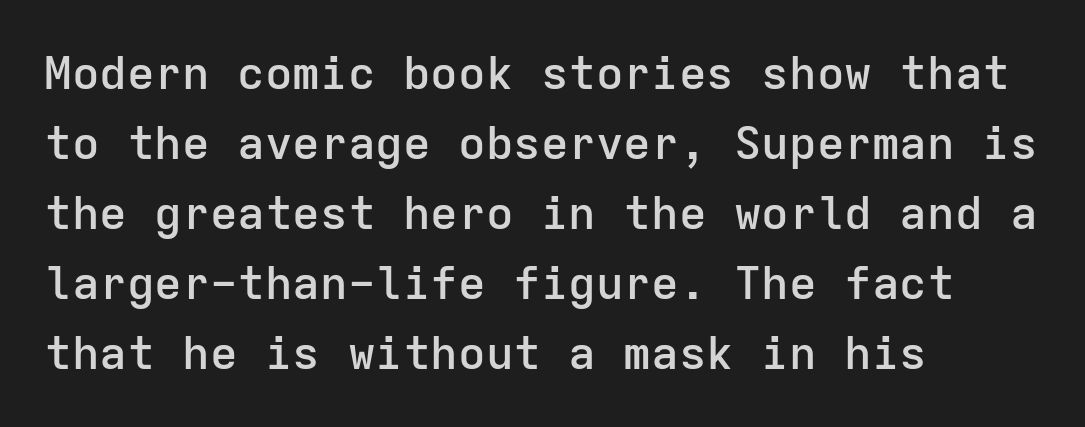
The image shows 46 px semibold sans-serif type, upright, monospaced; set left-aligned, normal line spacing (1.52x), normal letter spacing, not underlined; low stroke contrast and a medium x-height.
